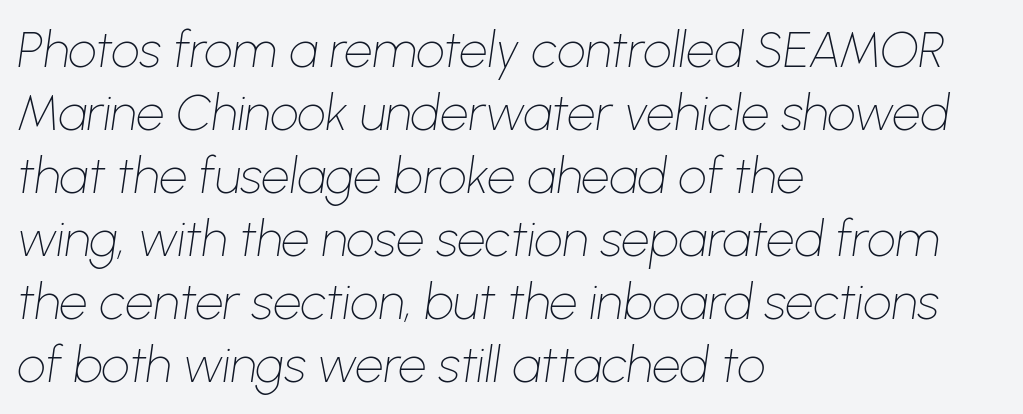
Type without underlining. The vertical gap from one line to the next is medium. Tracking value appears to be zero — textbook default spacing. The specimen reads as italic at a glance.
